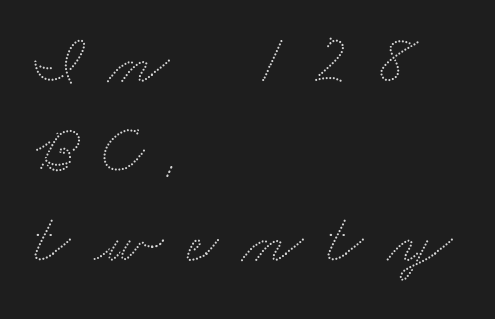
Check the space under the baseline: it is left empty. The gaps between neighbouring characters are conspicuously large. These lines are rendered in a variable-pitch font. Teacher's note: observe the even left margin — that is flush-left alignment. These lines sit exactly where default settings would place them.
